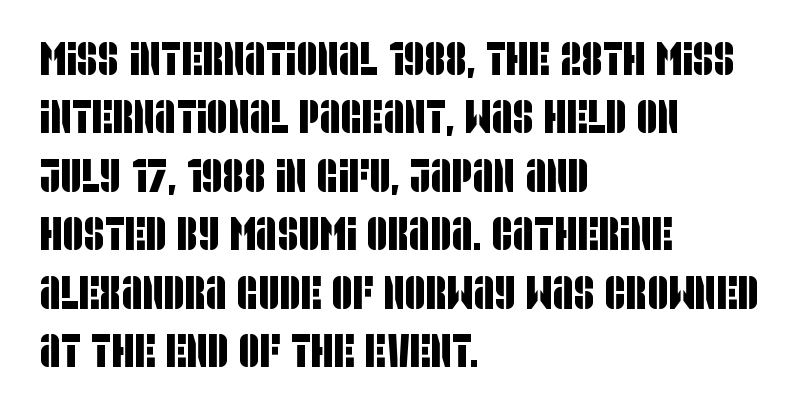
Q: Is the typeface a serif or a sans-serif typeface? A: Sans-serif.
Q: Is the text underlined? A: No.
Q: How is the paragraph aligned? A: Left-aligned.
Q: Is the spacing between letters normal or unusually wide? A: Normal.
Q: Is the spacing between lines tight, normal or loose? A: Normal.
Q: Width (condensed, normal, or wide)? A: Condensed.
Q: Stroke contrast? A: Low.
Q: x-height? A: Large.
Q: Monospaced? A: No.
